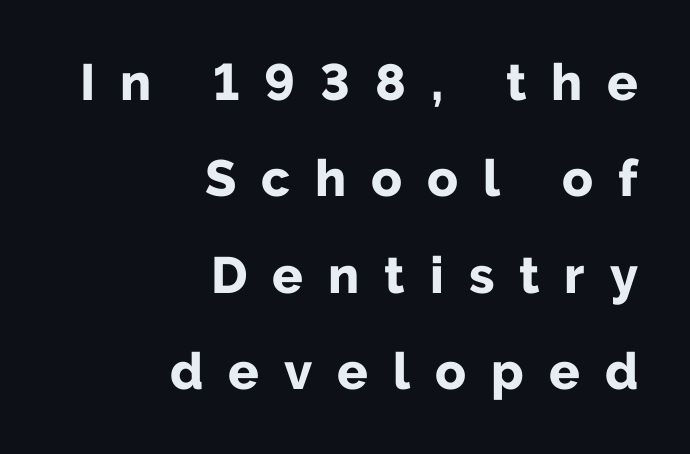
Ordinary non-slanted type is in use. Here the designer chose a conventional face with non-uniform glyph widths. Words appear elongated and porous because spacing is wide. How heavy is the stroke? Heavy — this is a bold.
